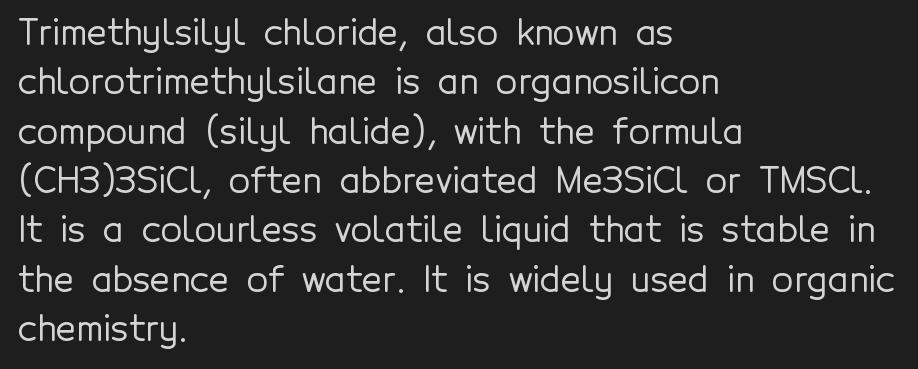
The image shows 35 px sans-serif type, upright; set left-aligned, normal line spacing (1.41x), normal letter spacing, not underlined; a medium x-height.
